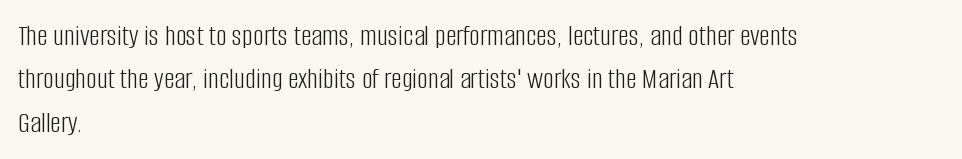
One glance says typical: line gaps are just what's usual. Descenders hang freely into open space. On a weight scale, this lands at 450 or below. Every stem runs plumb, perpendicular to the baseline. The lines are quadded left.
